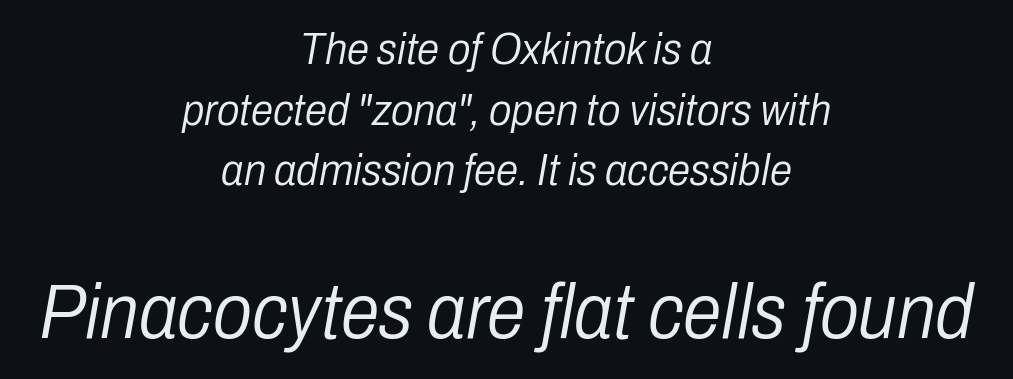
Q: Is the text bold? A: No.
Q: Is the text italic (slanted)? A: Yes, it leans right by about 10 degrees.
Q: Is the text underlined? A: No.
Q: How is the paragraph aligned? A: Centered.
Q: Is the spacing between letters normal or unusually wide? A: Normal.
Q: Is the spacing between lines tight, normal or loose? A: Normal.
Q: Which block of text is set in a larger size, the first (top) or the second (bottom)? A: The second (bottom) one.
Q: Width (condensed, normal, or wide)? A: Condensed.
Q: Stroke contrast? A: Low.
Q: x-height? A: Medium.
Q: Monospaced? A: No.
